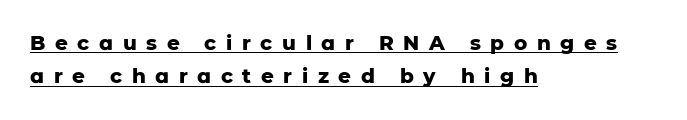
On the weight axis this lands at bold, roughly 700. You can tell it's not italic because the verticals are truly vertical. Reading down the block, your eye returns to a fixed left position each line. Words appear elongated and porous because spacing is wide. Rows of type keep a routine distance in the vertical direction.
